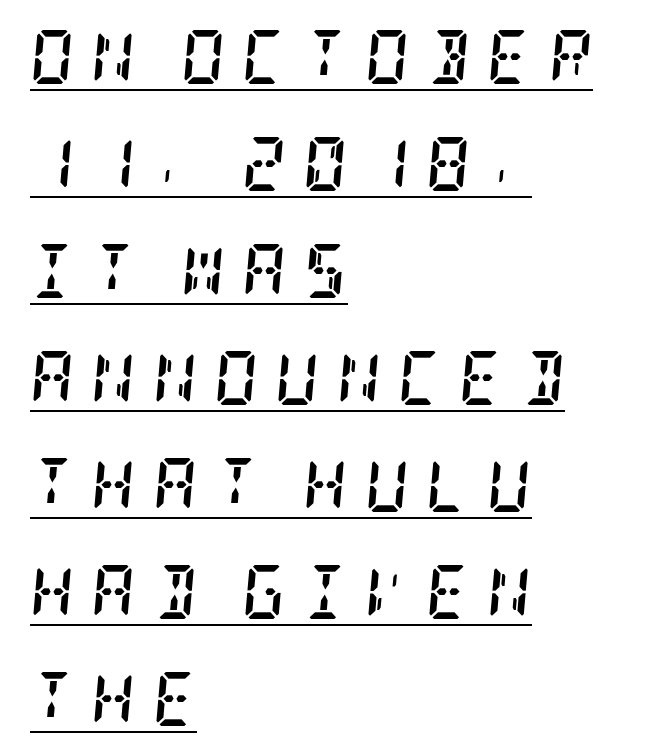
{"serif": "yes", "italic": "yes", "lean": "right", "slant_degrees": 5, "bold": "yes", "weight": "semibold", "width": "condensed", "stroke_contrast": "low", "x_height": "large", "underline": "yes", "align": "left", "line_spacing": "loose", "line_spacing_ratio": 1.98, "letter_spacing": "wide", "letter_spacing_em": 0.32, "glyph_px": 54}
